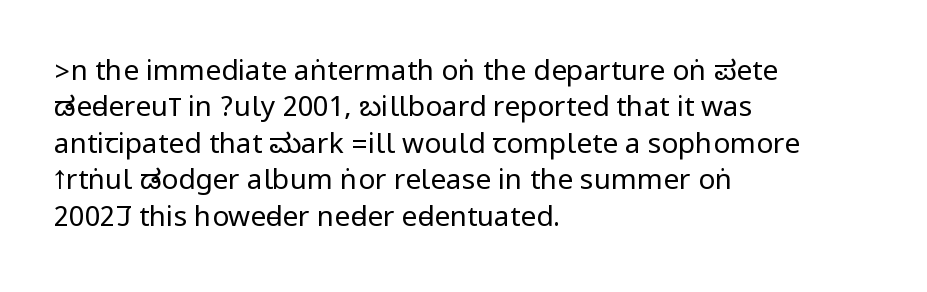
The image shows 28 px regular-weight, condensed sans-serif type, upright; set left-aligned, normal line spacing (1.3x), normal letter spacing, not underlined; low stroke contrast.
